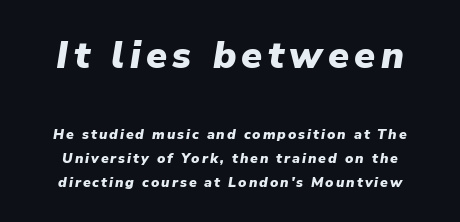
Q: Is the text bold? A: Yes.
Q: Is the text italic (slanted)? A: Yes, it leans right by about 9 degrees.
Q: Is the text underlined? A: No.
Q: Which block of text is set in a larger size, the first (top) or the second (bottom)? A: The first (top) one.
Q: Width (condensed, normal, or wide)? A: Normal.
Q: Stroke contrast? A: Low.
Q: x-height? A: Medium.
Q: Monospaced? A: No.
